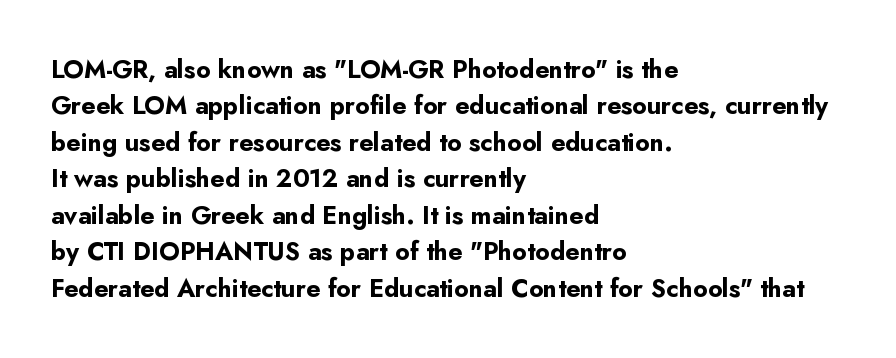
The image shows 25 px bold type, upright; set left-aligned, normal line spacing (1.46x), normal letter spacing, not underlined.
